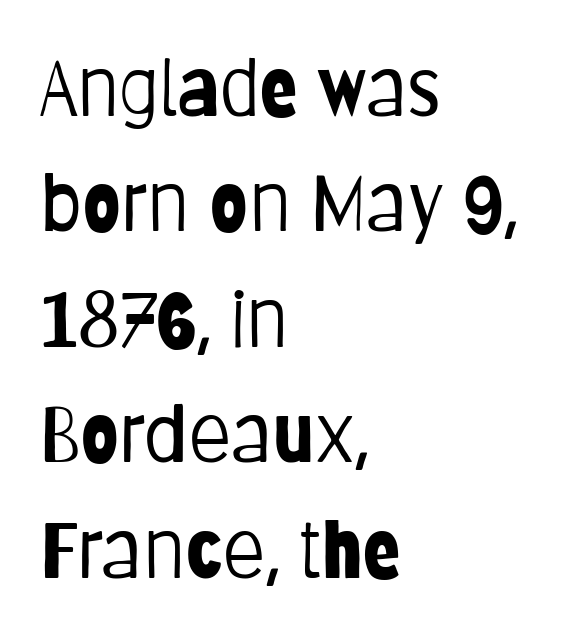
Q: Is the text bold? A: No.
Q: Is the text italic (slanted)? A: No, it is upright.
Q: Is the typeface a serif or a sans-serif typeface? A: Sans-serif.
Q: Is the text underlined? A: No.
Q: How is the paragraph aligned? A: Left-aligned.
Q: Is the spacing between letters normal or unusually wide? A: Normal.
Q: Is the spacing between lines tight, normal or loose? A: Normal.
Q: Width (condensed, normal, or wide)? A: Condensed.
Q: Stroke contrast? A: Low.
Q: x-height? A: Large.
Q: Monospaced? A: No.
